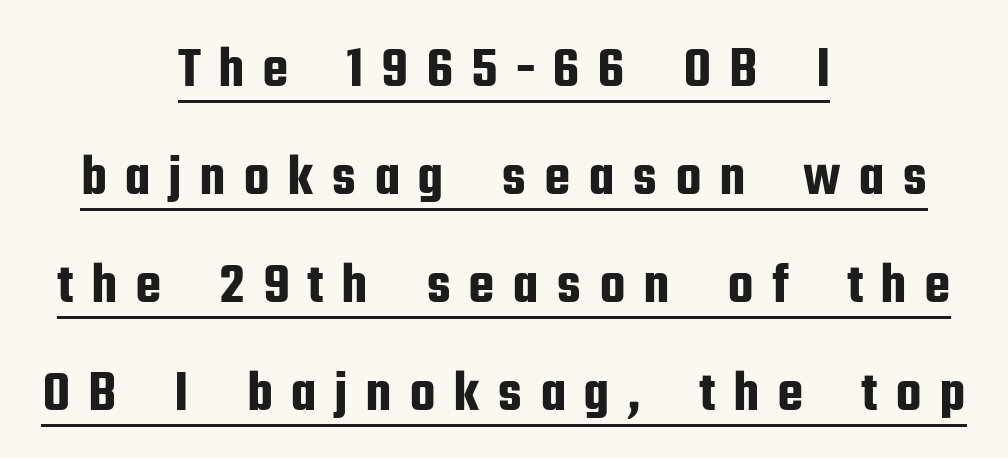
Q: Is the text italic (slanted)? A: No, it is upright.
Q: Is the typeface a serif or a sans-serif typeface? A: Sans-serif.
Q: Is the text underlined? A: Yes.
Q: How is the paragraph aligned? A: Centered.
Q: Is the spacing between letters normal or unusually wide? A: Unusually wide.
Q: Width (condensed, normal, or wide)? A: Condensed.
Q: Stroke contrast? A: Low.
Q: x-height? A: Medium.
Q: Monospaced? A: No.
